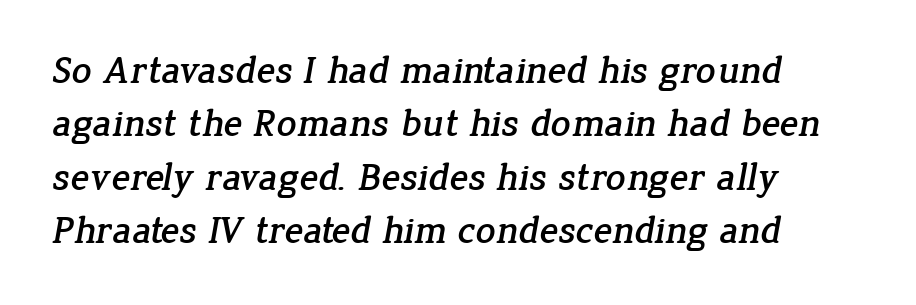
Q: Is the typeface a serif or a sans-serif typeface? A: Serif.
Q: Is the text underlined? A: No.
Q: How is the paragraph aligned? A: Left-aligned.
Q: Is the spacing between letters normal or unusually wide? A: Normal.
Q: Is the spacing between lines tight, normal or loose? A: Normal.
Q: Width (condensed, normal, or wide)? A: Normal.
Q: Stroke contrast? A: Low.
Q: x-height? A: Medium.
Q: Monospaced? A: No.
